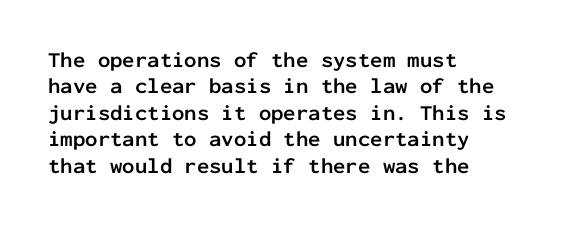
Stroke thickness is high; the sample reads as a true bold. Underline: absent. The horizontal fit of the characters is conventional and even. Do the letters lean? They stand straight. Horizontal alignment here is leftward, the default for most running prose.
